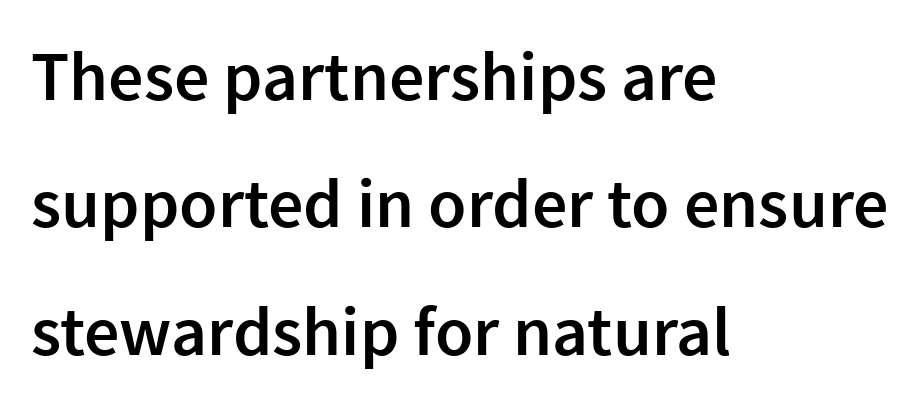
{"serif": "no", "italic": "no", "bold": "semi", "weight": "semibold", "width": "normal", "stroke_contrast": "low", "x_height": "medium", "monospaced": "no", "underline": "no", "align": "left", "line_spacing_ratio": 1.82, "letter_spacing": "normal", "letter_spacing_em": 0.0, "glyph_px": 70}
